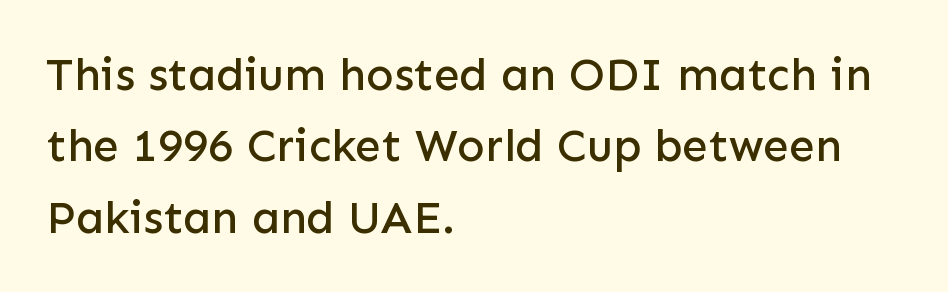
Notice how descenders clear the ascenders below comfortably — that's standard leading. Unmarked baselines from the first word to the last. Nobody touched the tracking dial on this one. This sample is left-justified, so line endings fall wherever the words run out.
